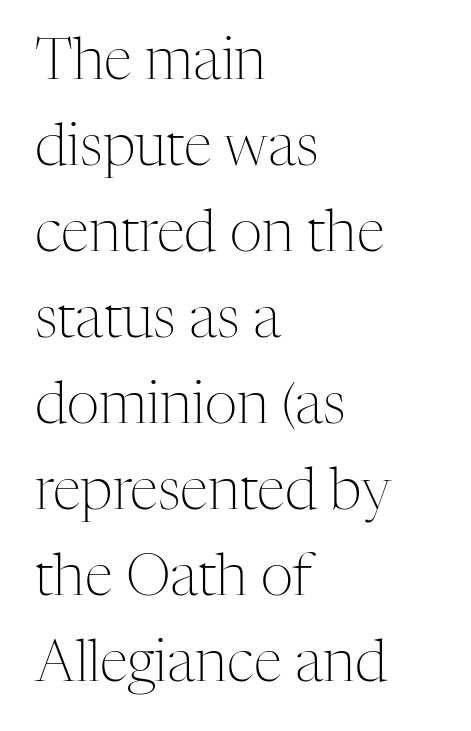
Q: Is the text bold? A: No.
Q: Is the text italic (slanted)? A: No, it is upright.
Q: Is the typeface a serif or a sans-serif typeface? A: Serif.
Q: Is the text underlined? A: No.
Q: How is the paragraph aligned? A: Left-aligned.
Q: Is the spacing between letters normal or unusually wide? A: Normal.
Q: Is the spacing between lines tight, normal or loose? A: Normal.
Q: Width (condensed, normal, or wide)? A: Normal.
Q: Stroke contrast? A: Medium.
Q: x-height? A: Medium.
Q: Monospaced? A: No.
